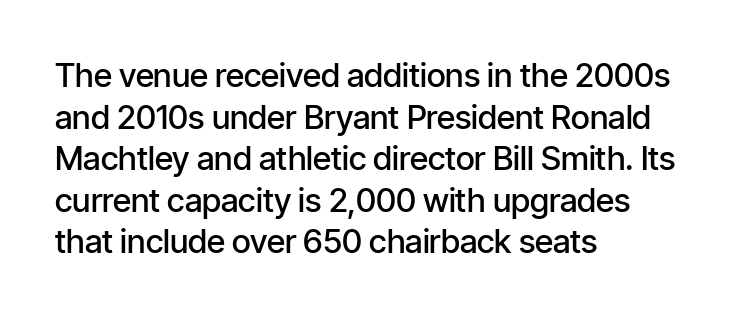
{"serif": "no", "italic": "no", "bold": "semi", "weight": "semibold", "width": "condensed", "stroke_contrast": "low", "x_height": "medium", "monospaced": "no", "underline": "no", "align": "left", "line_spacing": "normal", "line_spacing_ratio": 1.26, "letter_spacing": "normal", "letter_spacing_em": 0.0, "glyph_px": 33}
